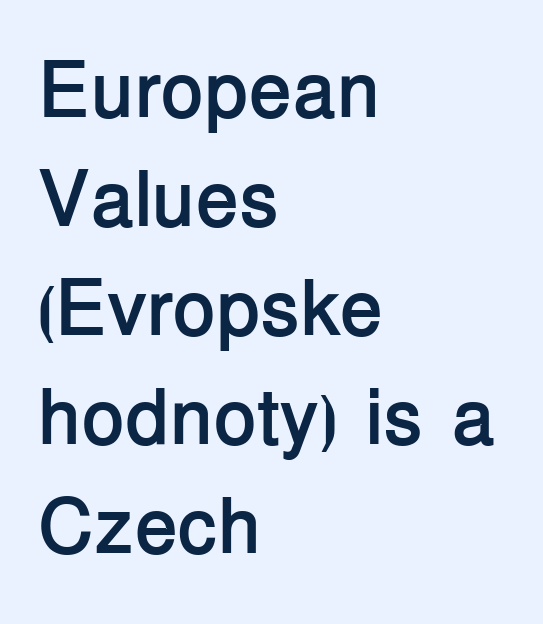
The image shows 79 px semibold sans-serif type, upright; set left-aligned, normal line spacing (1.38x), normal letter spacing, not underlined; low stroke contrast and a medium x-height.
